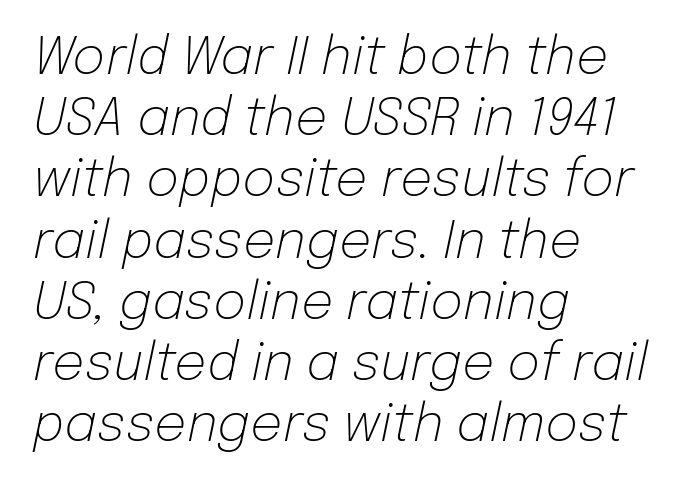
It's the slanting kind of type. Horizontally, the lines are justified to the leading edge only. Stems here are at most as thick as an everyday book face. Check under the words: just untouched page. Do the characters align in a grid? No, the font is proportional. You could call the tracking neutral — neither tight nor loose.
